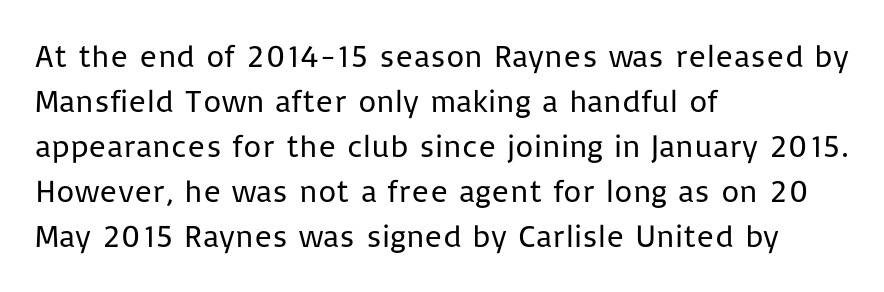
The image shows 32 px regular-weight sans-serif type, upright; set left-aligned, normal line spacing (1.41x), normal letter spacing, not underlined; low stroke contrast and a medium x-height.
